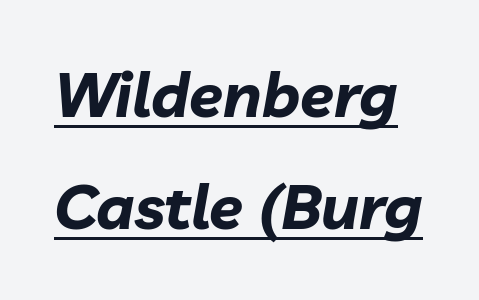
Q: Is the text bold? A: Yes.
Q: Is the text italic (slanted)? A: Yes, it leans right by about 10 degrees.
Q: Is the text underlined? A: Yes.
Q: Is the spacing between letters normal or unusually wide? A: Normal.
Q: Width (condensed, normal, or wide)? A: Normal.
Q: Stroke contrast? A: Low.
Q: x-height? A: Medium.
Q: Monospaced? A: No.
